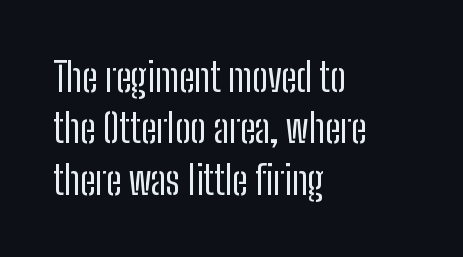
Tracking here is standard; glyphs follow each other at the usual distance. Every row of glyphs begins at an identical x-position on the left. Any mark beneath the type? The region is blank. Regarding leading, the lines here are spaced in the standard way. Classification — sans serif.
